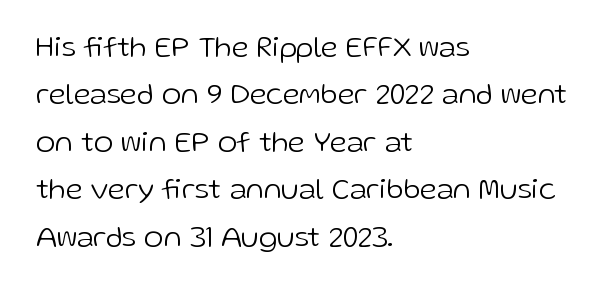
The image shows 30 px light sans-serif type, upright; set left-aligned, normal line spacing (1.58x), normal letter spacing, not underlined; low stroke contrast and a medium x-height.
